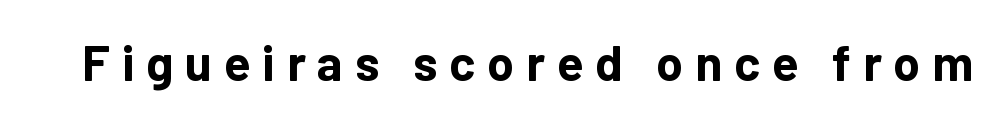
Tall strokes in this sample are plumb rather than angled. Regarding serifs, this sample does without them. This sample has the flowing, uneven cadence of proportional lettering. The zone under the glyphs is completely vacant. How heavy is the stroke? Heavy — this is a bold.
